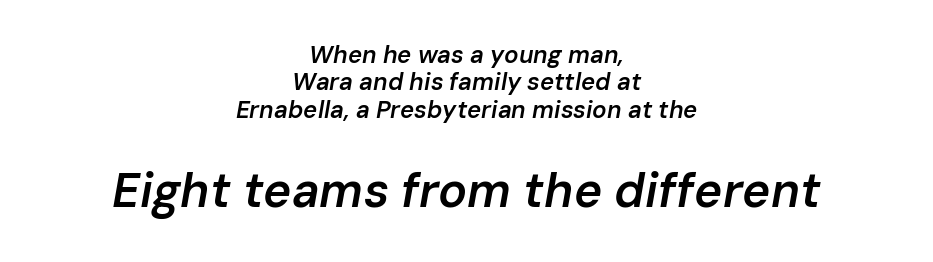
The image shows 48 px semibold type, italic (leaning right); set centered, tight line spacing (1.14x), normal letter spacing, not underlined; the second (bottom) block is 2.0x larger; low stroke contrast and a medium x-height.
